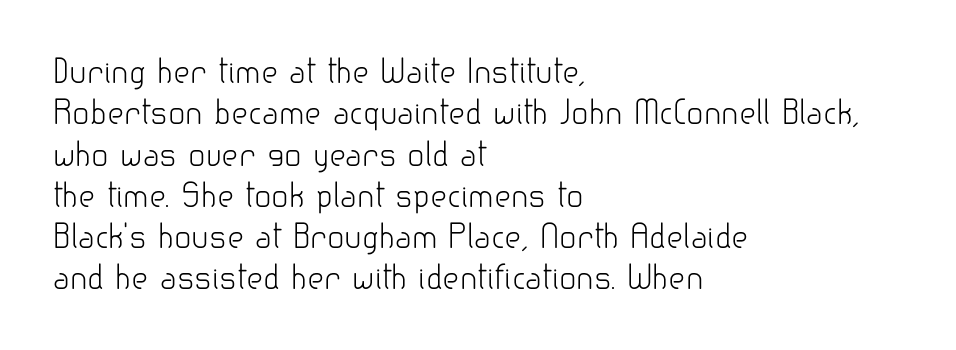
{"serif": "no", "italic": "no", "bold": "no", "weight": "light", "width": "normal", "stroke_contrast": "low", "x_height": "small", "monospaced": "no", "underline": "no", "align": "left", "line_spacing": "normal", "line_spacing_ratio": 1.29, "letter_spacing": "normal", "letter_spacing_em": 0.0, "glyph_px": 32}
